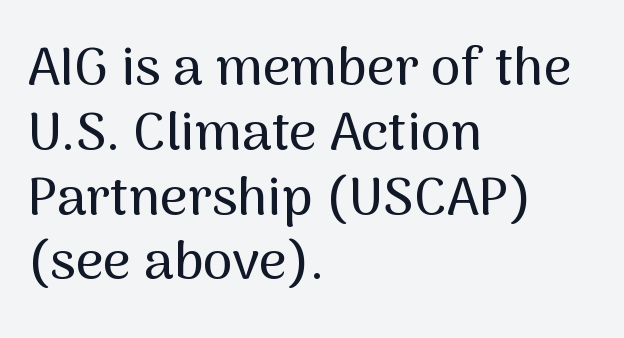
{"serif": "no", "italic": "no", "width": "normal", "stroke_contrast": "medium", "x_height": "medium", "monospaced": "no", "underline": "no", "align": "left", "line_spacing_ratio": 1.2, "letter_spacing": "normal", "letter_spacing_em": 0.0, "glyph_px": 54}
